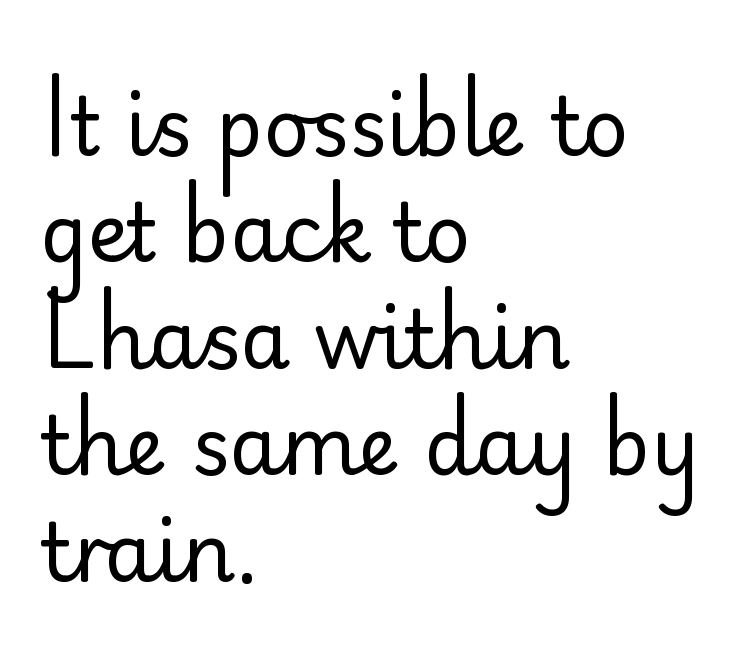
The typeface has the unassuming heft of standard copy or less. Character widths vary here, with narrow letters taking less room than wide ones. If you measured baseline to baseline, you'd find a middling distance. Short and long lines alike share a common starting point at left. Plain, unruled lines of type.
